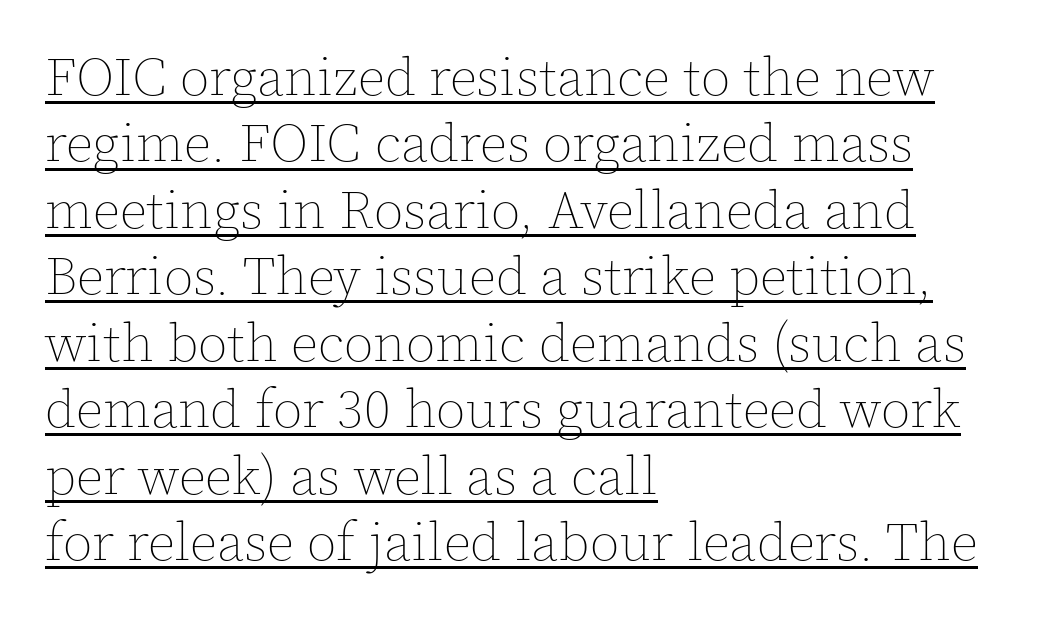
The image shows 54 px thin type, upright; set left-aligned, line spacing 1.23x, normal letter spacing, underlined; a medium x-height.
